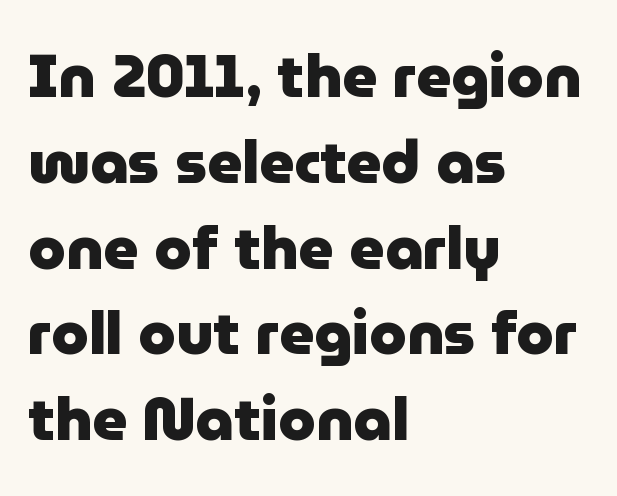
The image shows 60 px heavy sans-serif type, upright; set left-aligned, normal line spacing (1.43x), normal letter spacing, not underlined; low stroke contrast and a medium x-height.
